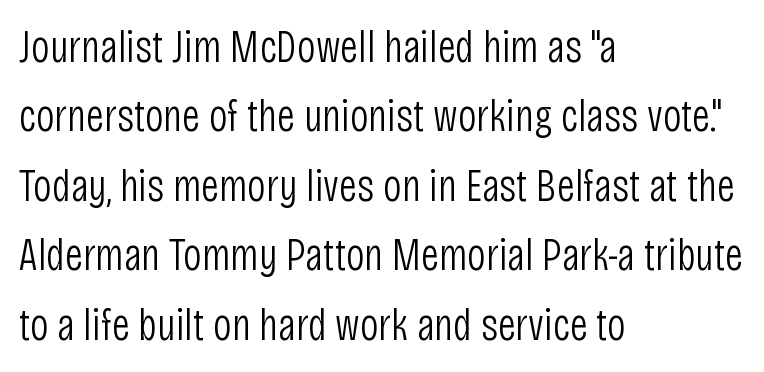
{"serif": "no", "italic": "no", "bold": "no", "weight": "light", "width": "condensed", "stroke_contrast": "low", "x_height": "large", "monospaced": "no", "underline": "no", "align": "left", "line_spacing": "normal", "line_spacing_ratio": 1.51, "letter_spacing": "normal", "letter_spacing_em": 0.0, "glyph_px": 46}
